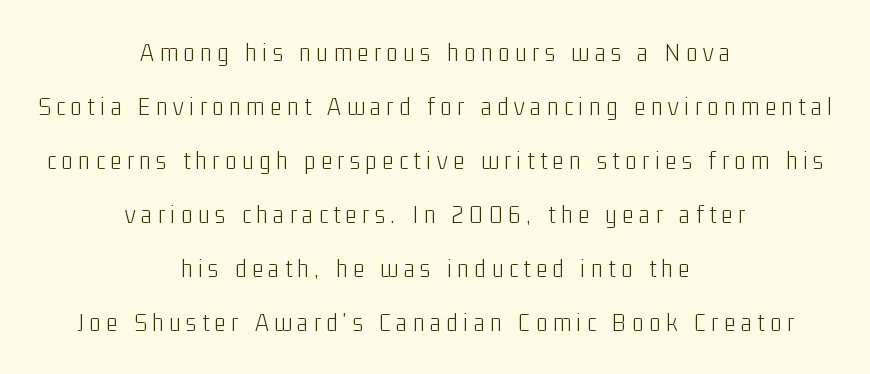
Leading: increased. In terms of posture, this sample is upright. Each word looks stretched out because of the extra space between its letters. Type without underlining.
